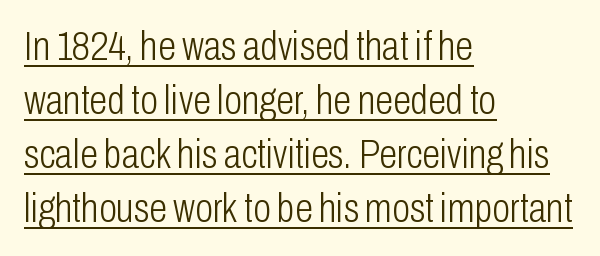
The image shows 41 px light, condensed sans-serif type, upright; set left-aligned, normal line spacing (1.32x), normal letter spacing, underlined; low stroke contrast and a medium x-height.
